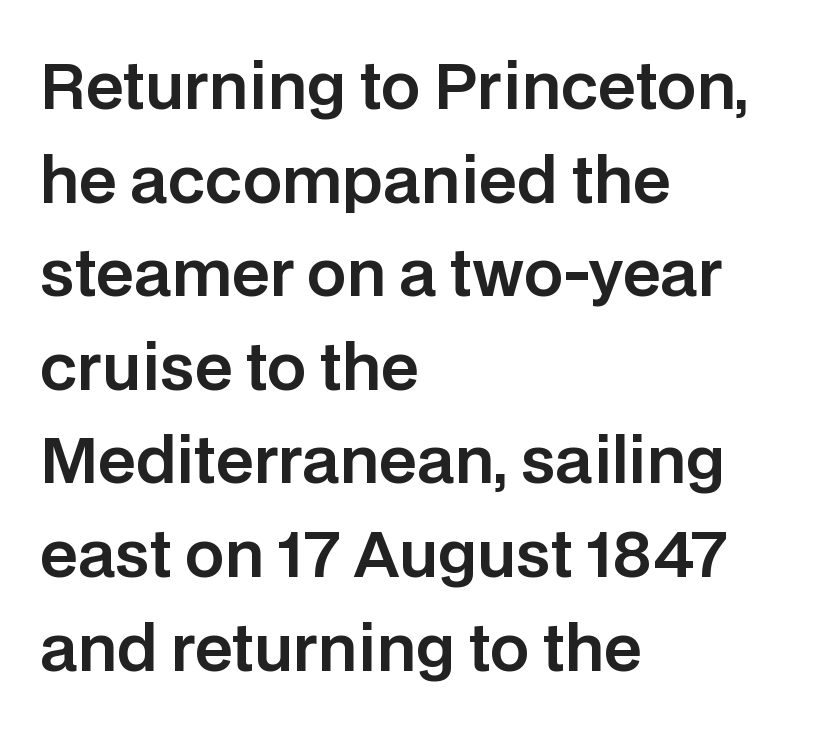
The image shows 62 px sans-serif type, upright; set left-aligned, normal line spacing (1.51x), normal letter spacing, not underlined; low stroke contrast and a large x-height.
